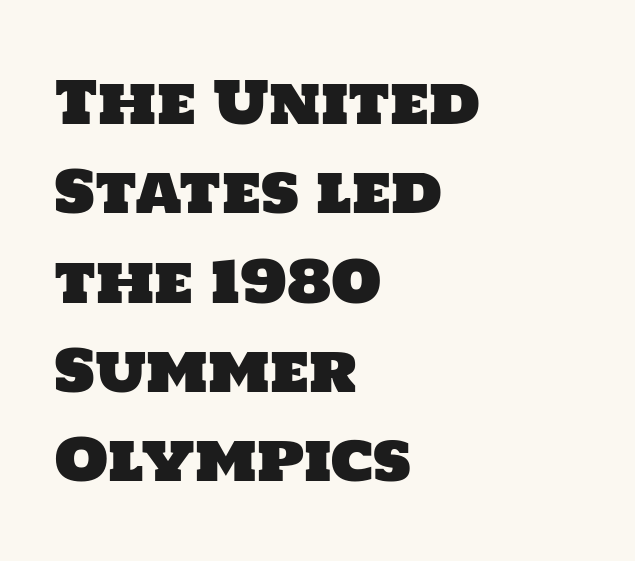
The image shows 58 px sans-serif type; set left-aligned, normal line spacing (1.54x), normal letter spacing, not underlined; low stroke contrast and a large x-height.
